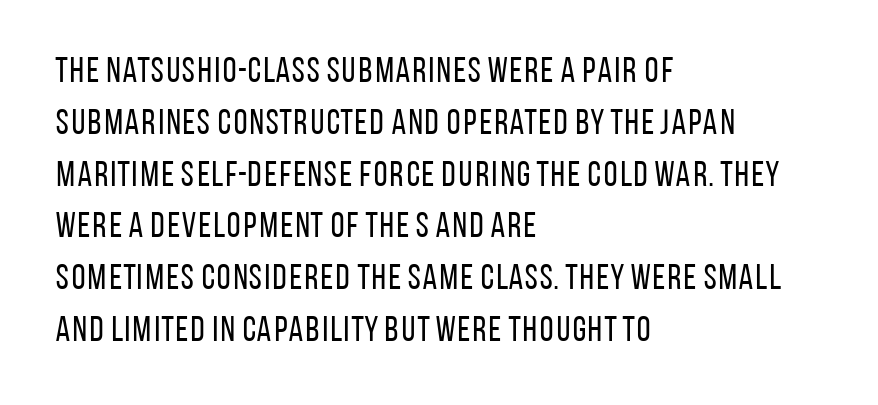
The image shows 35 px regular-weight, condensed sans-serif type, upright; set left-aligned, normal line spacing (1.48x), normal letter spacing, not underlined; low stroke contrast and a large x-height.
